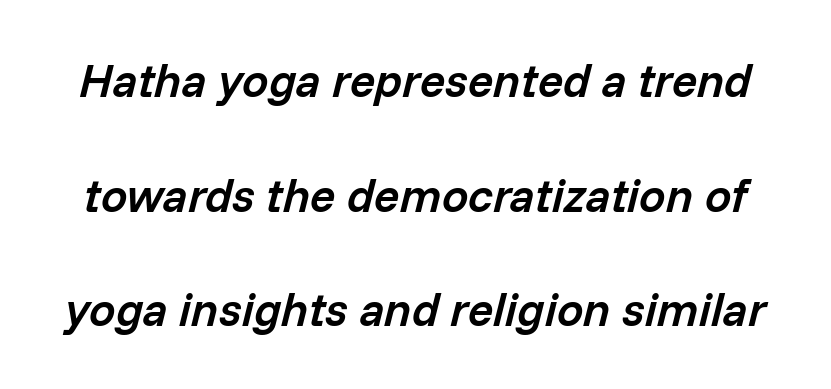
{"italic": "yes", "lean": "right", "slant_degrees": 14, "bold": "semi", "weight": "semibold", "width": "normal", "stroke_contrast": "low", "x_height": "medium", "monospaced": "no", "underline": "no", "line_spacing": "loose", "line_spacing_ratio": 2.44, "letter_spacing": "normal", "letter_spacing_em": 0.0, "glyph_px": 47}
